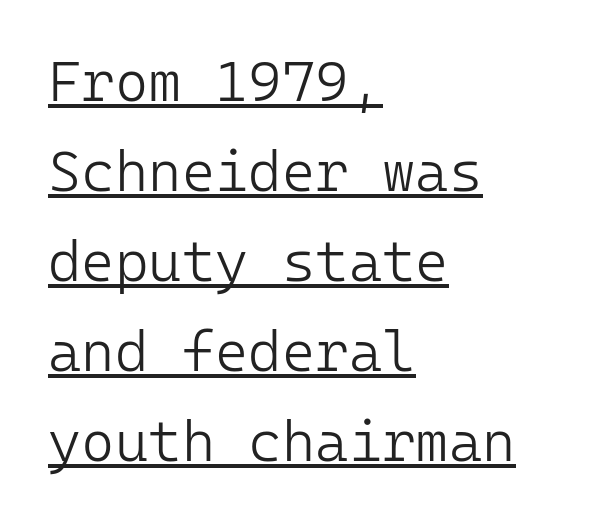
The specimen reads as upright at a glance. Stems and bowls with no extra thickness — not bold. The rendering uses the underline text-decoration. Horizontally, the lines are justified to the leading edge only.
